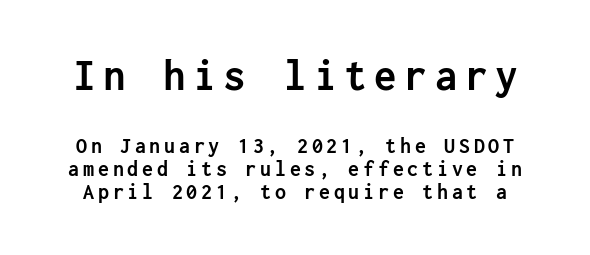
Q: Is the text bold? A: Yes.
Q: Is the text italic (slanted)? A: No, it is upright.
Q: Is the typeface a serif or a sans-serif typeface? A: Sans-serif.
Q: Is the text underlined? A: No.
Q: Is the spacing between lines tight, normal or loose? A: Tight.
Q: Which block of text is set in a larger size, the first (top) or the second (bottom)? A: The first (top) one.
Q: Width (condensed, normal, or wide)? A: Normal.
Q: Stroke contrast? A: Low.
Q: x-height? A: Medium.
